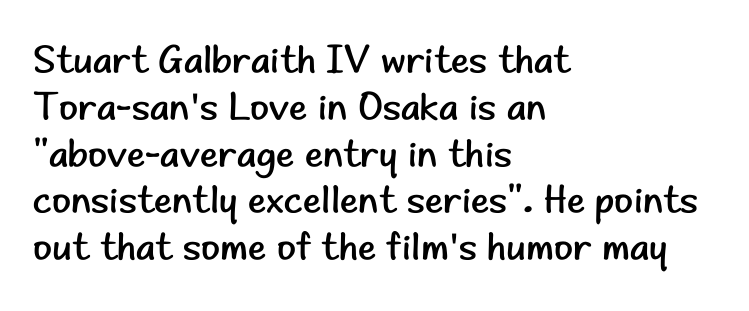
{"serif": "no", "italic": "no", "bold": "no", "weight": "regular", "width": "normal", "stroke_contrast": "low", "x_height": "small", "monospaced": "no", "underline": "no", "align": "left", "line_spacing_ratio": 1.2, "letter_spacing": "normal", "letter_spacing_em": 0.0, "glyph_px": 39}
